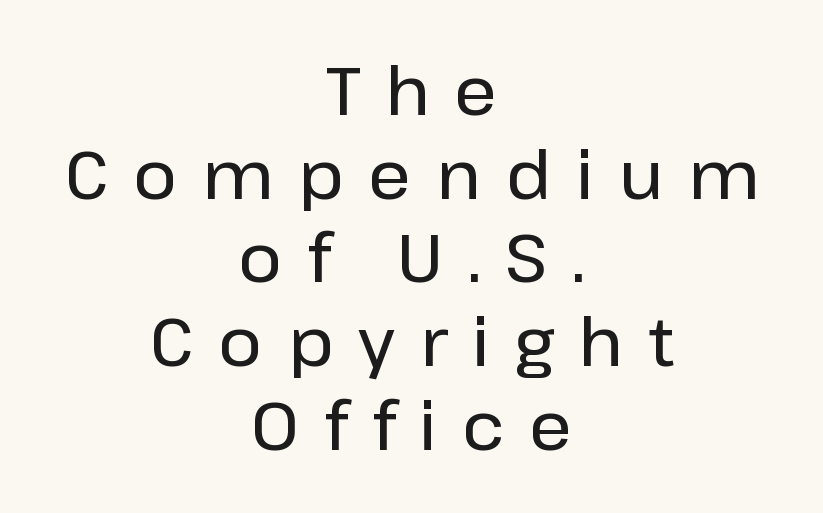
{"serif": "no", "italic": "no", "width": "normal", "stroke_contrast": "low", "x_height": "medium", "monospaced": "no", "underline": "no", "align": "center", "line_spacing": "normal", "line_spacing_ratio": 1.25, "letter_spacing": "wide", "letter_spacing_em": 0.37, "glyph_px": 67}
